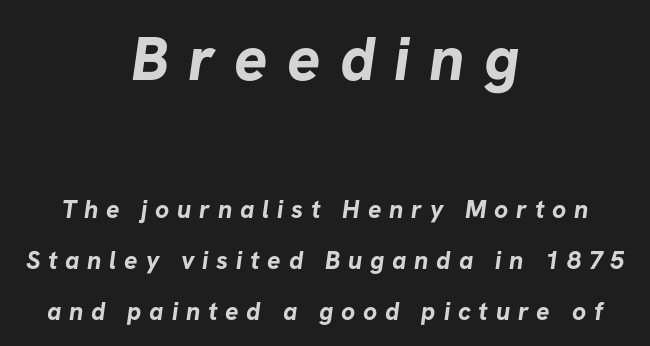
The image shows 62 px bold sans-serif type; set centered, loose line spacing (2.03x), unusually wide letter spacing (+0.31 em), not underlined; the first (top) block is 2.48x larger; low stroke contrast and a medium x-height.
